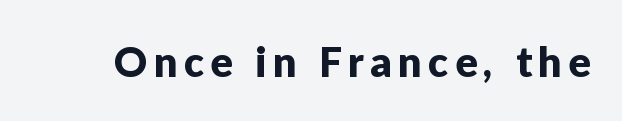
{"serif": "no", "italic": "no", "width": "normal", "stroke_contrast": "low", "x_height": "medium", "monospaced": "no", "underline": "no", "glyph_px": 41}
